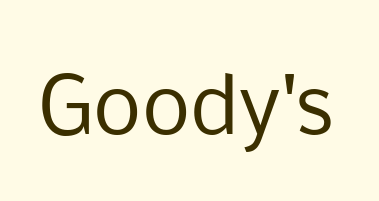
The typeface has the unassuming heft of standard copy or less. In terms of posture, this sample is upright. Students, note that the glyphs here touch the page at normal intervals. A clean baseline with only descenders dipping below it.
